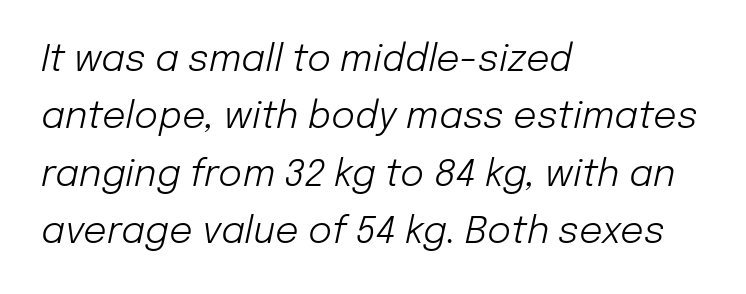
The image shows 37 px light type, italic (leaning right); set left-aligned, normal line spacing (1.55x), normal letter spacing, not underlined; low stroke contrast and a medium x-height.
